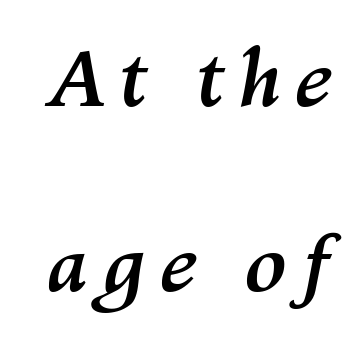
The lettering tilts uniformly, giving the passage an italic look. Each letter keeps its own natural width here, so spacing adapts to shape. In terms of leading, this rendering errs on the spacious side. Check the space under the baseline: it is left empty.
